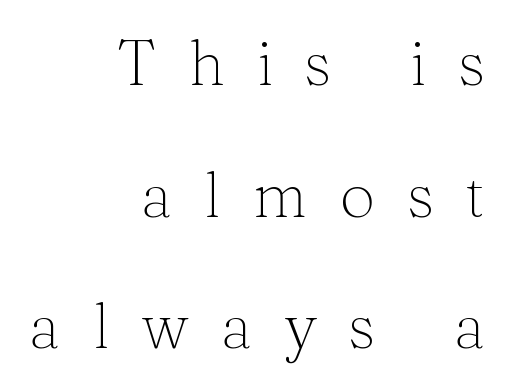
Q: Is the text bold? A: No.
Q: Is the text italic (slanted)? A: No, it is upright.
Q: Is the typeface a serif or a sans-serif typeface? A: Serif.
Q: Is the text underlined? A: No.
Q: How is the paragraph aligned? A: Right-aligned.
Q: Is the spacing between letters normal or unusually wide? A: Unusually wide.
Q: Is the spacing between lines tight, normal or loose? A: Loose.
Q: Width (condensed, normal, or wide)? A: Normal.
Q: Stroke contrast? A: Medium.
Q: x-height? A: Medium.
Q: Monospaced? A: No.
